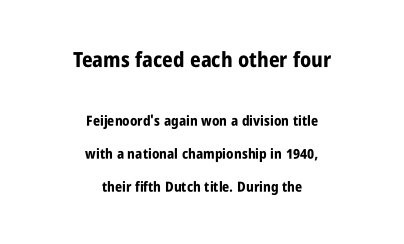
The image shows 21 px bold type, upright; set centered, loose line spacing (2.35x), normal letter spacing, not underlined; the first (top) block is 1.5x larger.
